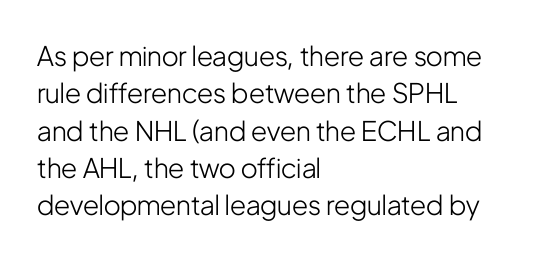
{"italic": "no", "bold": "no", "underline": "no", "align": "left", "line_spacing": "normal", "line_spacing_ratio": 1.38, "letter_spacing": "normal", "letter_spacing_em": 0.0, "glyph_px": 27}
